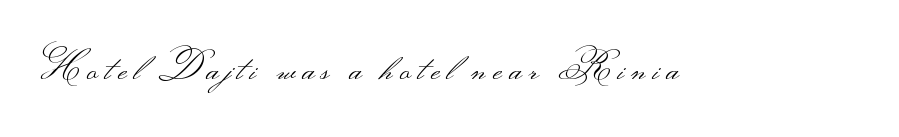
Q: Is the text bold? A: No.
Q: Is the text italic (slanted)? A: Yes.
Q: Is the typeface a serif or a sans-serif typeface? A: Sans-serif.
Q: Is the text underlined? A: No.
Q: Is the spacing between letters normal or unusually wide? A: Unusually wide.
Q: Width (condensed, normal, or wide)? A: Wide.
Q: Stroke contrast? A: Medium.
Q: Monospaced? A: No.
